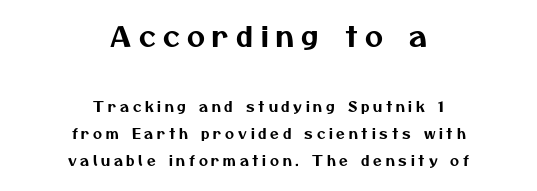
The image shows 28 px sans-serif type; set centered, loose line spacing (1.94x), unusually wide letter spacing (+0.27 em), not underlined; the first (top) block is 2.0x larger; medium stroke contrast and a medium x-height.
